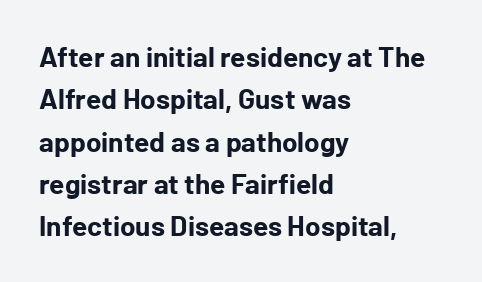
{"serif": "no", "italic": "no", "bold": "yes", "weight": "bold", "width": "normal", "stroke_contrast": "low", "x_height": "medium", "monospaced": "no", "underline": "no", "align": "left", "line_spacing": "normal", "line_spacing_ratio": 1.51, "letter_spacing": "normal", "letter_spacing_em": 0.0, "glyph_px": 28}
